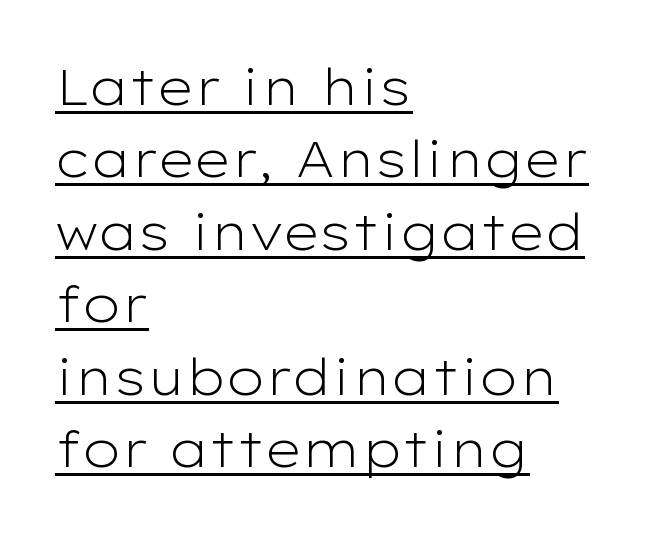
{"serif": "no", "italic": "no", "bold": "no", "weight": "light", "width": "wide", "stroke_contrast": "low", "x_height": "medium", "monospaced": "no", "underline": "yes", "align": "left", "line_spacing": "normal", "line_spacing_ratio": 1.45, "letter_spacing": "normal", "letter_spacing_em": 0.0, "glyph_px": 50}
